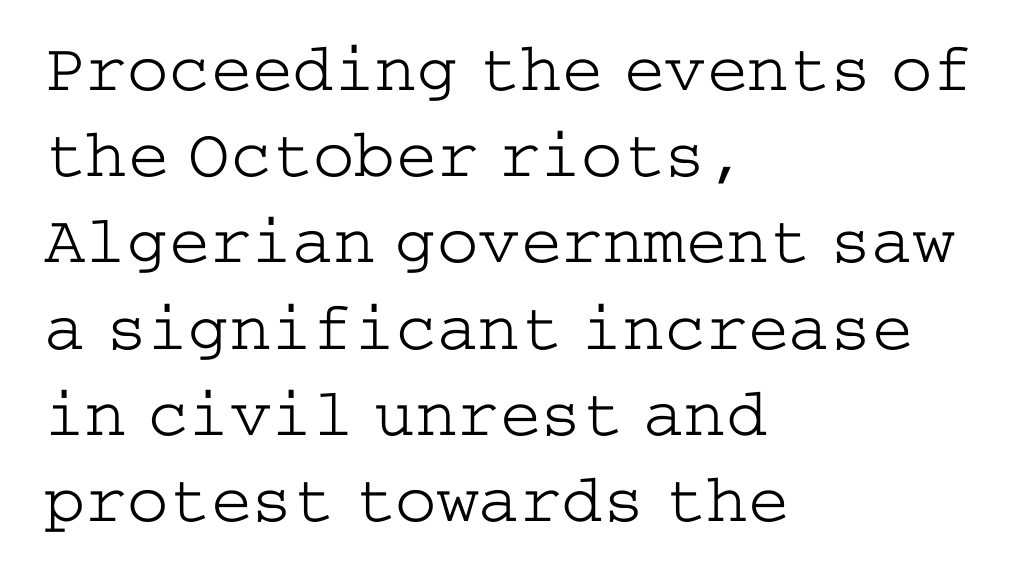
Typeset ragged right — the left edge is the straight one. This is roman type, the default non-slanted kind. Is this a sans? No — the strokes have serifs. What stands out about the letter spacing? Nothing — it is the standard amount. The weight would be labelled regular, book, light, or lighter still. Whoever set this chose a conventional vertical rhythm.
